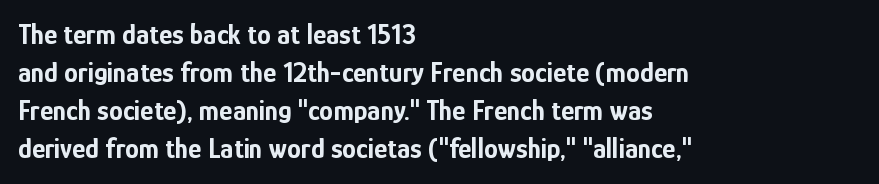
In terms of posture, this sample is upright. Summary of weight: heavy, a full bold. Baseline-to-baseline distance is the conventional proportion of letter height. Just letters on the line, the space beneath them empty. Letter spacing: default.
